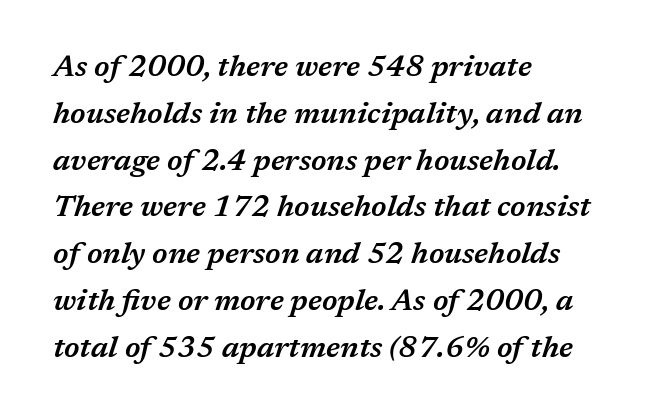
The image shows 30 px semibold type, italic (leaning right); set left-aligned, normal line spacing (1.56x), normal letter spacing, not underlined; medium stroke contrast and a medium x-height.
